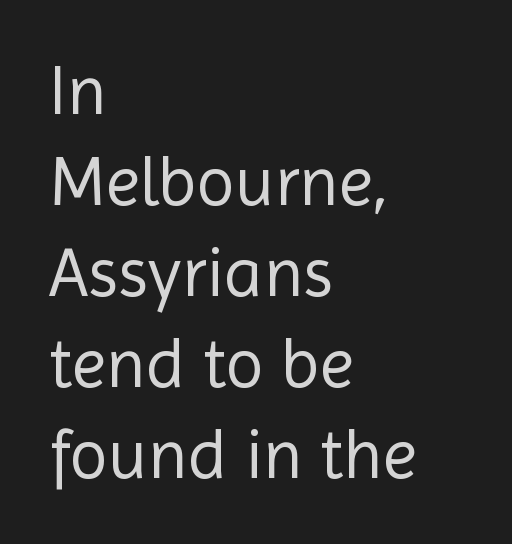
{"serif": "no", "italic": "no", "bold": "no", "weight": "regular", "width": "normal", "x_height": "medium", "monospaced": "no", "underline": "no", "align": "left", "line_spacing": "normal", "line_spacing_ratio": 1.3, "letter_spacing": "normal", "letter_spacing_em": 0.0, "glyph_px": 70}
